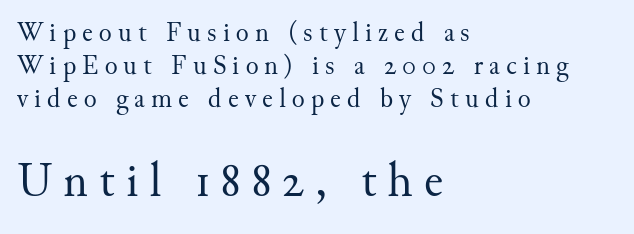
{"serif": "yes", "italic": "no", "bold": "no", "weight": "regular", "width": "normal", "stroke_contrast": "medium", "x_height": "small", "monospaced": "no", "underline": "no", "align": "left", "line_spacing_ratio": 1.22, "letter_spacing": "wide", "letter_spacing_em": 0.23, "larger_block": "second", "size_ratio": 1.78, "glyph_px": 48}
